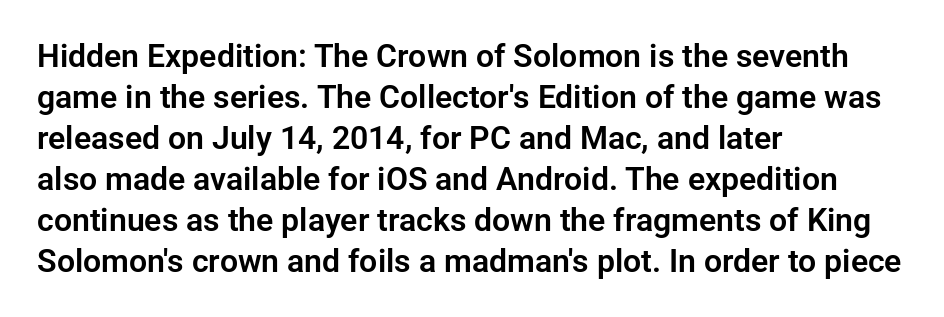
{"serif": "no", "italic": "no", "width": "normal", "stroke_contrast": "low", "x_height": "medium", "monospaced": "no", "underline": "no", "align": "left", "line_spacing": "normal", "line_spacing_ratio": 1.28, "letter_spacing": "normal", "letter_spacing_em": 0.0, "glyph_px": 32}
